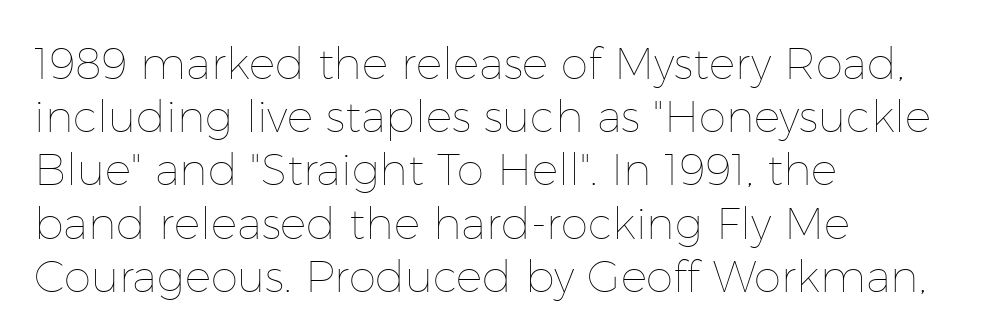
Q: Is the text bold? A: No.
Q: Is the text italic (slanted)? A: No, it is upright.
Q: Is the text underlined? A: No.
Q: How is the paragraph aligned? A: Left-aligned.
Q: Is the spacing between letters normal or unusually wide? A: Normal.
Q: Width (condensed, normal, or wide)? A: Normal.
Q: Stroke contrast? A: Low.
Q: x-height? A: Medium.
Q: Monospaced? A: No.
